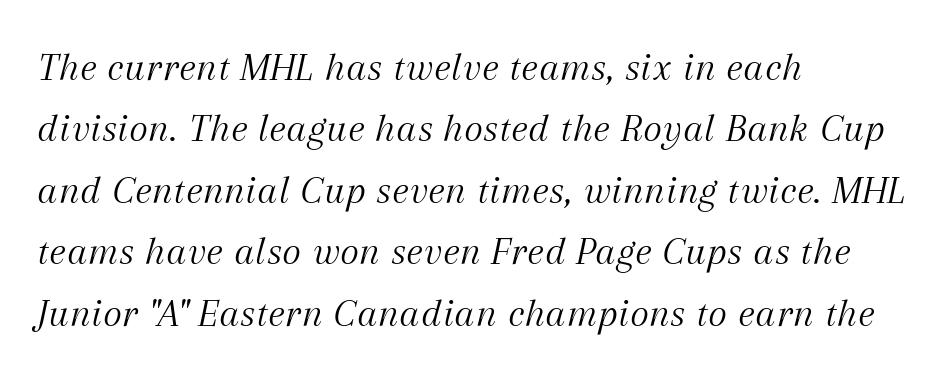
{"serif": "yes", "italic": "yes", "lean": "right", "slant_degrees": 12, "bold": "no", "weight": "light", "width": "normal", "stroke_contrast": "medium", "x_height": "medium", "monospaced": "no", "underline": "no", "align": "left", "line_spacing": "normal", "line_spacing_ratio": 1.5, "letter_spacing": "normal", "letter_spacing_em": 0.0, "glyph_px": 41}
